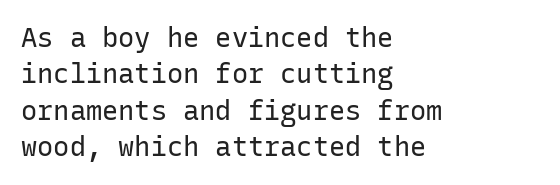
{"italic": "no", "bold": "no", "underline": "no", "align": "left", "line_spacing": "normal", "line_spacing_ratio": 1.35, "letter_spacing": "normal", "letter_spacing_em": 0.0, "glyph_px": 27}
